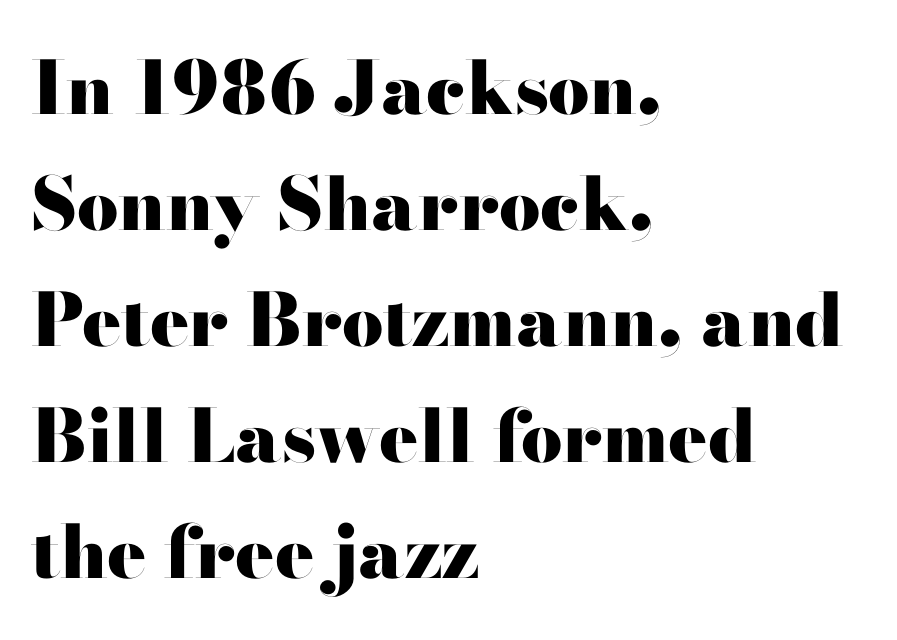
These lines are rendered in a variable-pitch font. The typesetter chose a ragged-right arrangement here. Check the space under the baseline: it is left empty. Vertical spacing — default.
